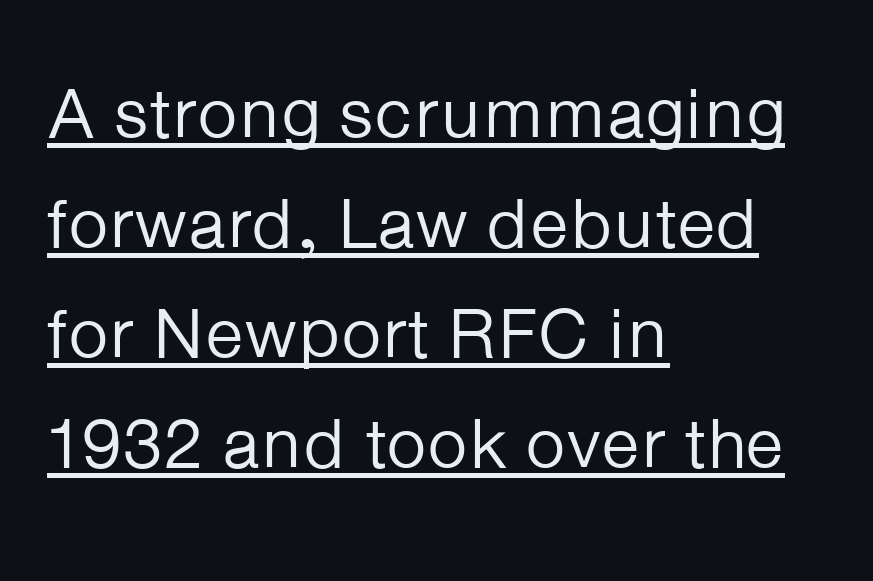
The specimen reads as upright at a glance. No chunkiness to these letters — they're not bold. Honestly, the letter spacing is just normal — you wouldn't notice it. Reading down the block, your eye returns to a fixed left position each line. Reading down the column, the eye jumps a familiar distance to each next line.
